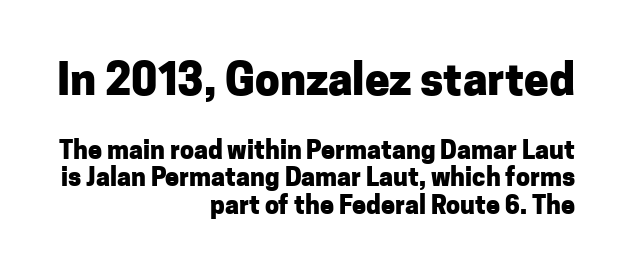
The image shows 44 px heavy sans-serif type, upright; set right-aligned, tight line spacing (1.09x), normal letter spacing, not underlined; the first (top) block is 1.76x larger; low stroke contrast and a medium x-height.
